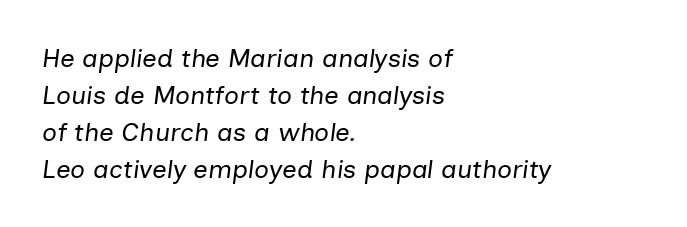
Horizontal alignment here is leftward, the default for most running prose. The block of text has a typical density, with ordinary space between rows. Spacing between characters is what you'd get straight out of the box. This is not heavy type; no bold has been used.
